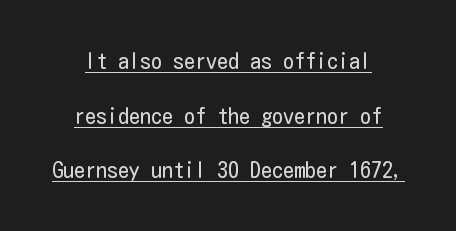
What stands out about the letter spacing? Nothing — it is the standard amount. This is roman type, the default non-slanted kind. Successive baselines arrive slowly, with a big drop between each. The specimen includes a rule beneath the text block's lines.
